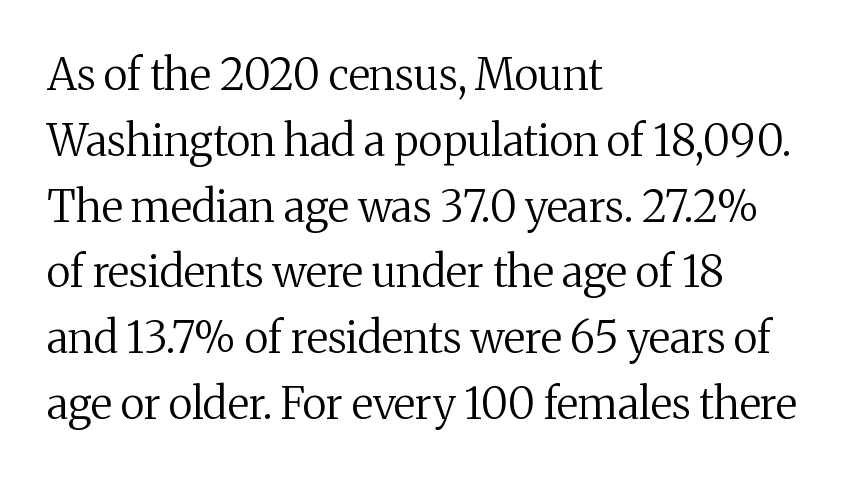
Horizontally, the lines are justified to the leading edge only. This rendering features lettering with no underline. Think of a printed novel: that variable character pitch is what you see here. The strokes are not fattened; the text isn't bold.
